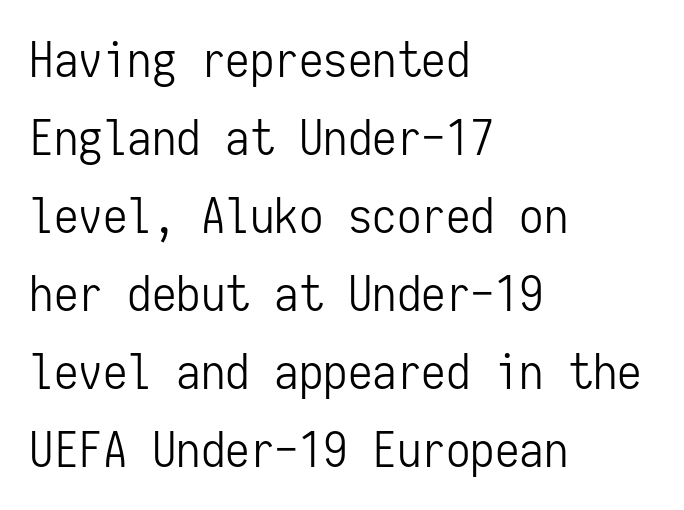
The image shows 49 px light, condensed sans-serif type, upright, monospaced; set left-aligned, normal line spacing (1.59x), normal letter spacing, not underlined; low stroke contrast and a medium x-height.
